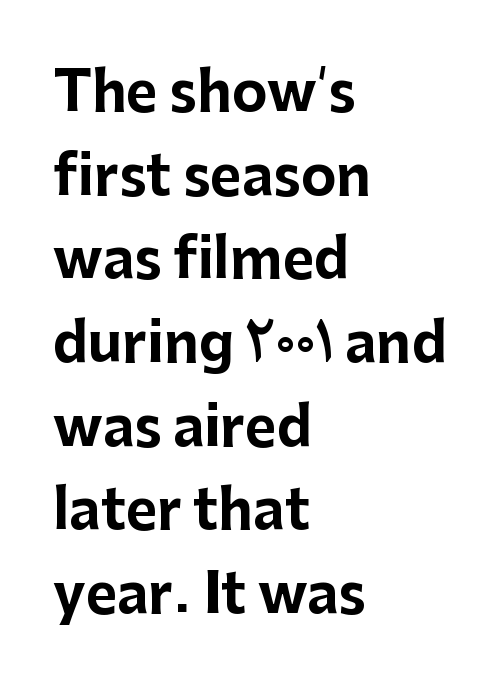
The image shows 54 px bold sans-serif type, upright; set left-aligned, normal line spacing (1.55x), normal letter spacing, not underlined; low stroke contrast and a medium x-height.
